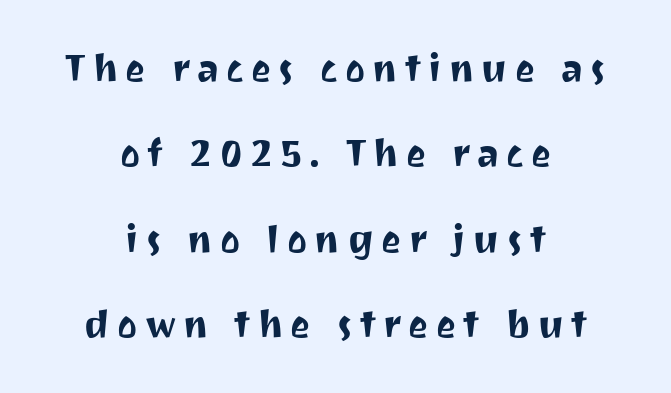
The image shows 38 px sans-serif type, upright; set centered, loose line spacing (2.25x), not underlined; medium stroke contrast and a medium x-height.
